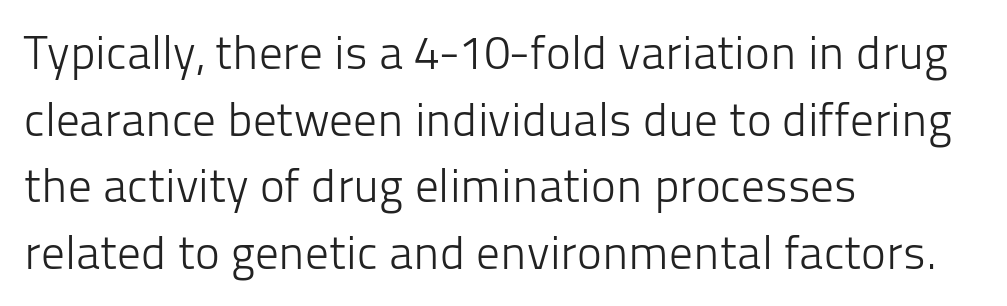
The image shows 47 px light sans-serif type, upright; set left-aligned, normal line spacing (1.42x), normal letter spacing, not underlined; low stroke contrast and a medium x-height.
